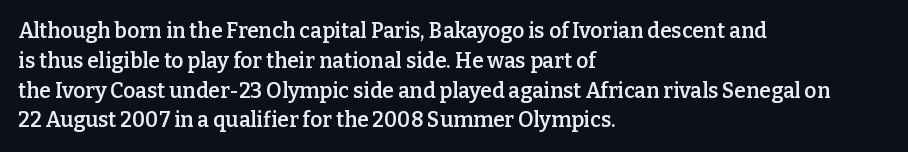
The image shows 21 px text type, upright; set left-aligned, normal line spacing (1.42x), normal letter spacing, not underlined.
